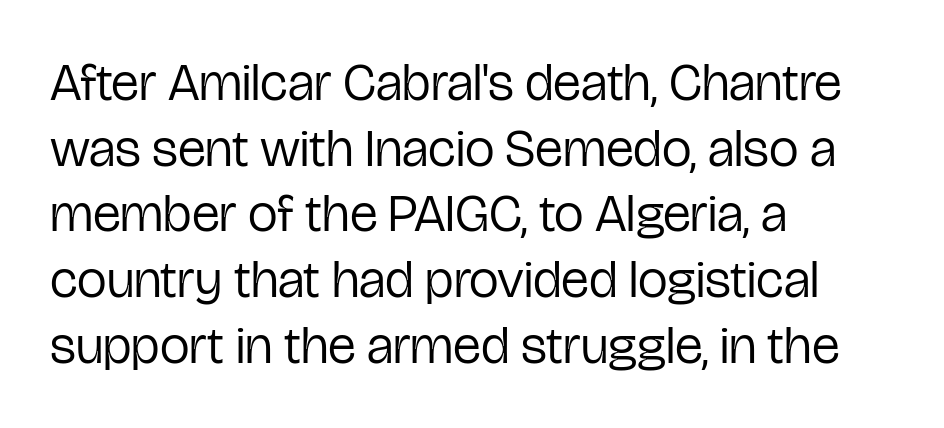
The image shows 53 px regular-weight, condensed sans-serif type, upright; set left-aligned, line spacing 1.24x, normal letter spacing, not underlined; low stroke contrast and a medium x-height.
